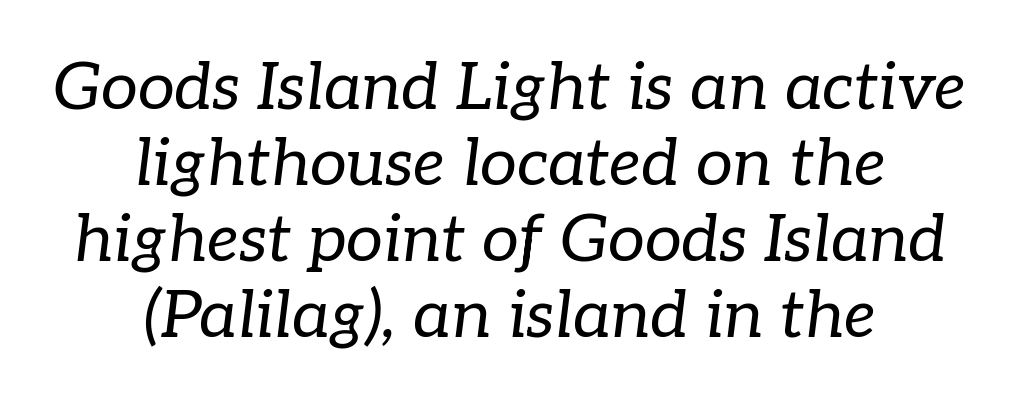
Q: Is the text bold? A: No.
Q: Is the text italic (slanted)? A: Yes, it leans right by about 7 degrees.
Q: Is the typeface a serif or a sans-serif typeface? A: Serif.
Q: Is the text underlined? A: No.
Q: How is the paragraph aligned? A: Centered.
Q: Is the spacing between letters normal or unusually wide? A: Normal.
Q: Is the spacing between lines tight, normal or loose? A: Tight.
Q: Width (condensed, normal, or wide)? A: Normal.
Q: Stroke contrast? A: Low.
Q: x-height? A: Medium.
Q: Monospaced? A: No.
